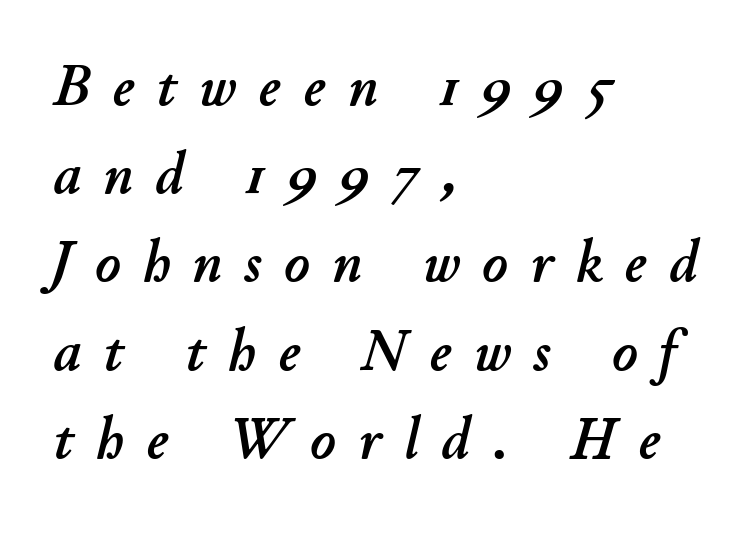
{"italic": "yes", "lean": "right", "slant_degrees": 11, "width": "normal", "stroke_contrast": "low", "x_height": "small", "monospaced": "no", "underline": "no", "align": "left", "line_spacing": "normal", "line_spacing_ratio": 1.47, "letter_spacing": "wide", "letter_spacing_em": 0.38, "glyph_px": 60}
